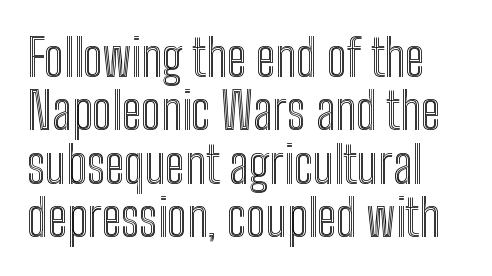
The image shows 50 px condensed type, upright; set tight line spacing (1.07x), normal letter spacing, not underlined; a medium x-height.
